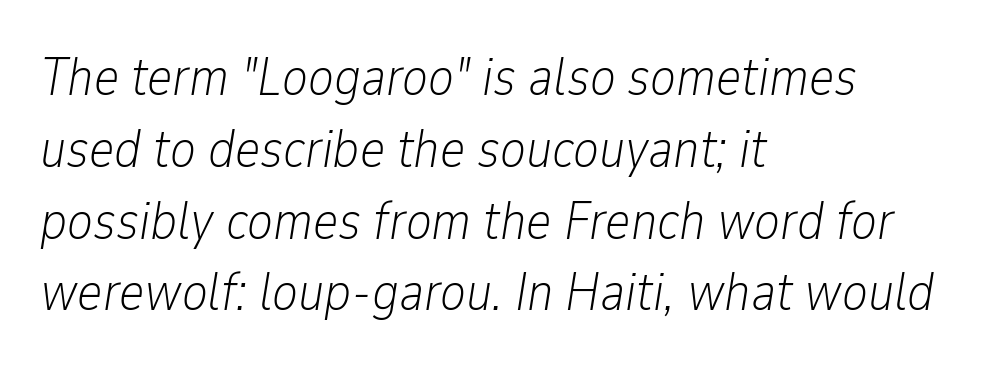
The image shows 54 px light, condensed type, italic (leaning right); set left-aligned, normal line spacing (1.33x), normal letter spacing, not underlined; low stroke contrast and a medium x-height.
